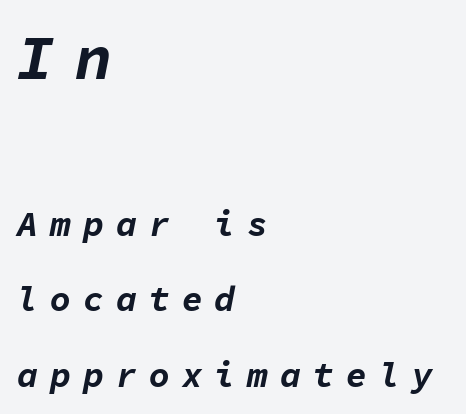
{"italic": "yes", "lean": "right", "slant_degrees": 11, "bold": "yes", "weight": "bold", "width": "normal", "stroke_contrast": "low", "x_height": "medium", "monospaced": "yes", "underline": "no", "align": "left", "line_spacing": "loose", "line_spacing_ratio": 2.16, "letter_spacing": "wide", "letter_spacing_em": 0.34, "larger_block": "first", "size_ratio": 1.77, "glyph_px": 62}
